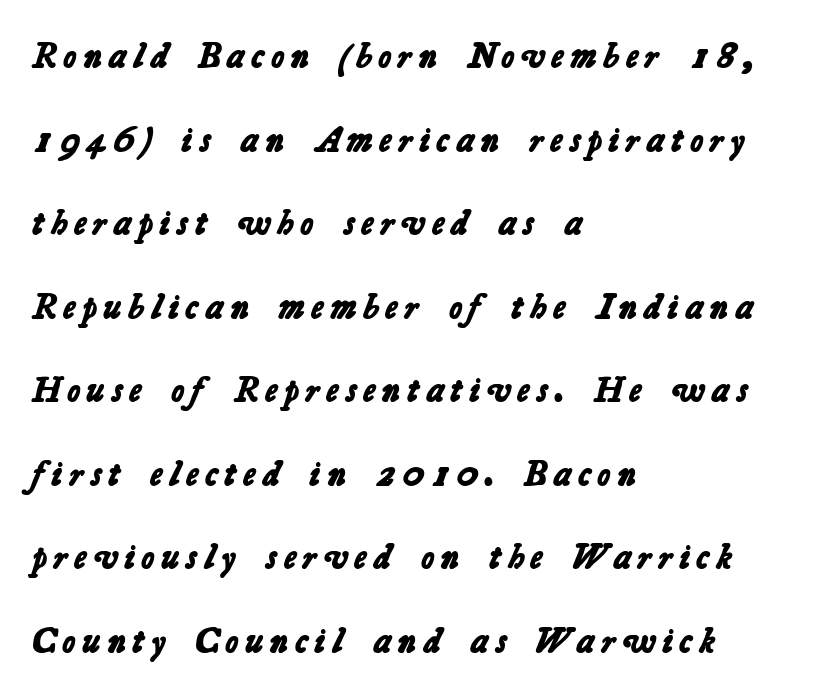
Horizontal alignment here is leftward, the default for most running prose. A sans-serif font was chosen for this passage. Plain, unruled lines of type. Loosely led — the rows are spread out.
